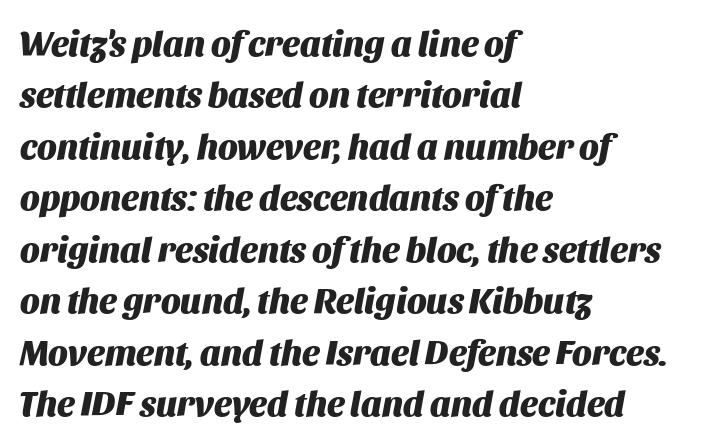
Lines of text with bare space underneath. These lines stack with their left ends in a neat column. The whole block is typeset with a tilt. Plenty of ink on the page — the face is bold.
